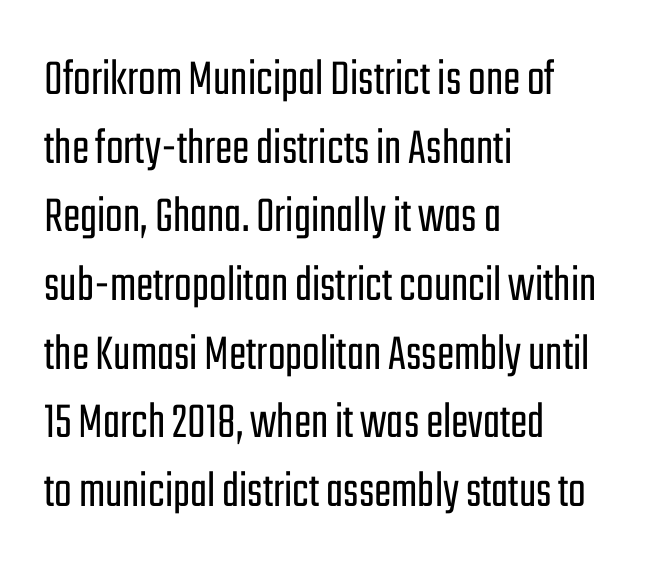
{"serif": "no", "italic": "no", "bold": "no", "weight": "light", "width": "condensed", "stroke_contrast": "low", "x_height": "medium", "monospaced": "no", "underline": "no", "align": "left", "line_spacing": "normal", "line_spacing_ratio": 1.32, "letter_spacing": "normal", "letter_spacing_em": 0.0, "glyph_px": 52}
